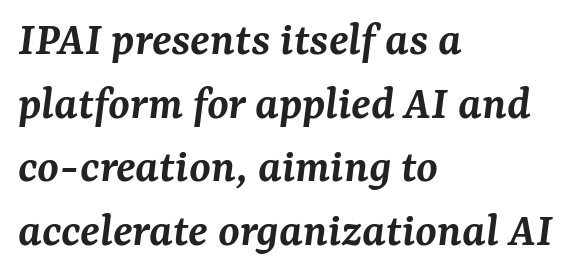
Vertical spacing — default. Honestly, there is no underline to notice here at all. Is the block centered? No — it sits flush against the left margin. It's the slanting kind of type.
